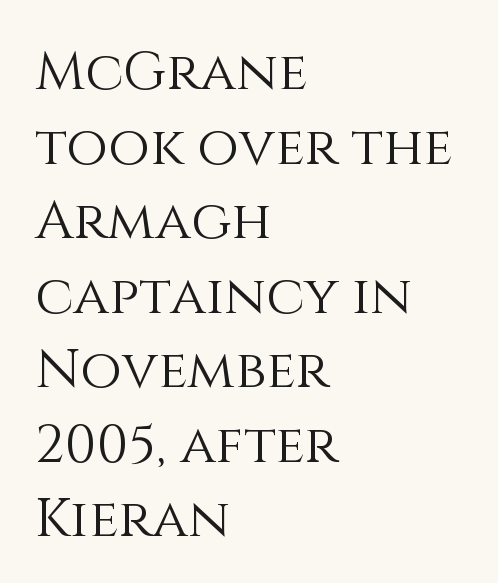
Q: Is the text bold? A: No.
Q: Is the text italic (slanted)? A: No, it is upright.
Q: Is the text underlined? A: No.
Q: How is the paragraph aligned? A: Left-aligned.
Q: Is the spacing between letters normal or unusually wide? A: Normal.
Q: Is the spacing between lines tight, normal or loose? A: Normal.
Q: Width (condensed, normal, or wide)? A: Normal.
Q: Stroke contrast? A: Medium.
Q: x-height? A: Large.
Q: Monospaced? A: No.
